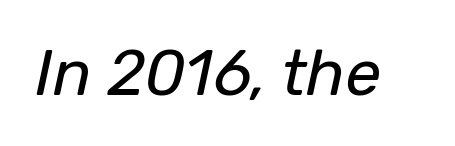
{"italic": "yes", "lean": "right", "slant_degrees": 12, "bold": "no", "weight": "regular", "width": "normal", "stroke_contrast": "low", "x_height": "medium", "monospaced": "no", "underline": "no", "letter_spacing": "normal", "letter_spacing_em": 0.0, "glyph_px": 64}
